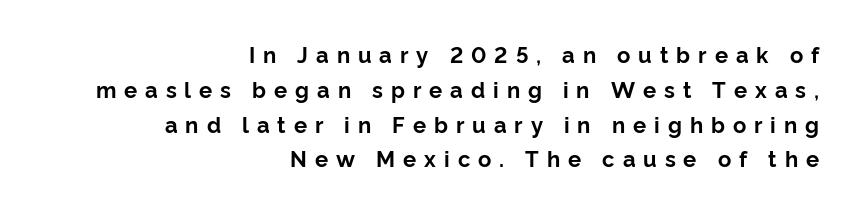
Q: Is the text bold? A: Yes.
Q: Is the text italic (slanted)? A: No, it is upright.
Q: Is the text underlined? A: No.
Q: How is the paragraph aligned? A: Right-aligned.
Q: Is the spacing between letters normal or unusually wide? A: Unusually wide.
Q: Is the spacing between lines tight, normal or loose? A: Normal.
